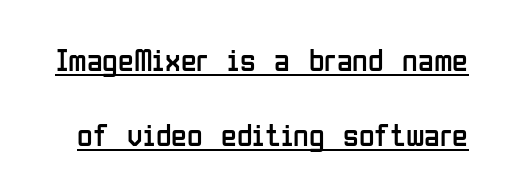
{"serif": "no", "italic": "no", "bold": "no", "weight": "regular", "width": "condensed", "stroke_contrast": "low", "x_height": "medium", "monospaced": "no", "underline": "yes", "line_spacing": "loose", "line_spacing_ratio": 2.35, "letter_spacing": "normal", "letter_spacing_em": 0.0, "glyph_px": 32}
